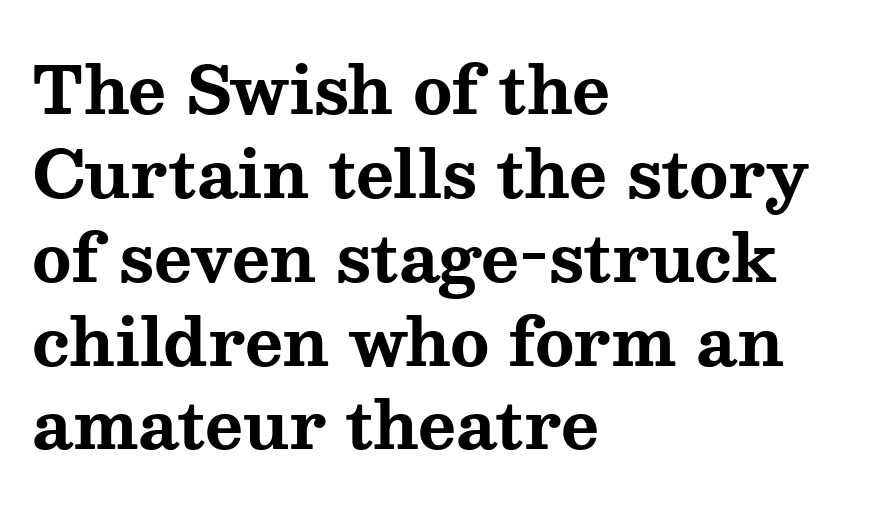
The image shows 65 px bold, wide serif type, upright; set left-aligned, normal line spacing (1.29x), normal letter spacing, not underlined; medium stroke contrast and a medium x-height.
